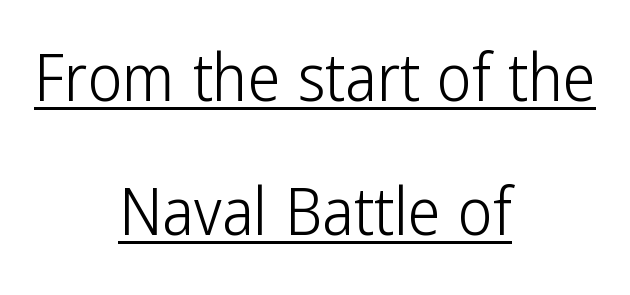
Q: Is the text bold? A: No.
Q: Is the text italic (slanted)? A: No, it is upright.
Q: Is the typeface a serif or a sans-serif typeface? A: Sans-serif.
Q: Is the text underlined? A: Yes.
Q: How is the paragraph aligned? A: Centered.
Q: Is the spacing between letters normal or unusually wide? A: Normal.
Q: Is the spacing between lines tight, normal or loose? A: Loose.
Q: Width (condensed, normal, or wide)? A: Condensed.
Q: Stroke contrast? A: Low.
Q: x-height? A: Medium.
Q: Monospaced? A: No.
